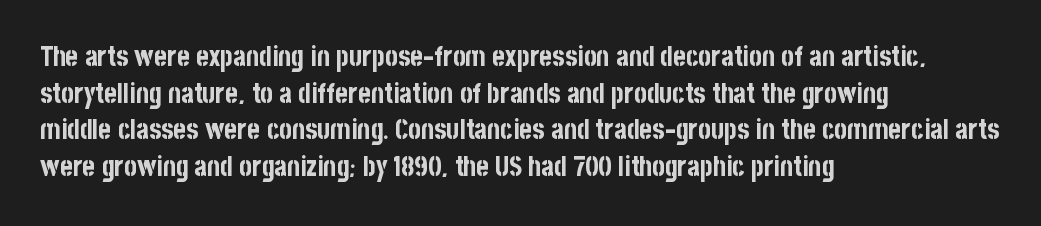
Casual observation: everything's shoved over to the left. Look at the tracking — it's just the regular setting, nothing added. The rendering uses a moderate line-height, typical for paragraphs. Decoration check: the copy has no underline. The face used here has the dense, thick strokes of a bold. The typography opts for an upright posture over an oblique one.
